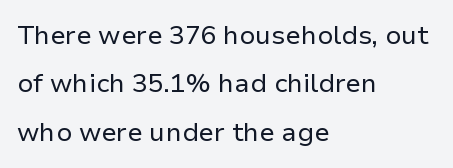
Q: Is the text bold? A: No.
Q: Is the text italic (slanted)? A: No, it is upright.
Q: Is the text underlined? A: No.
Q: How is the paragraph aligned? A: Left-aligned.
Q: Is the spacing between letters normal or unusually wide? A: Normal.
